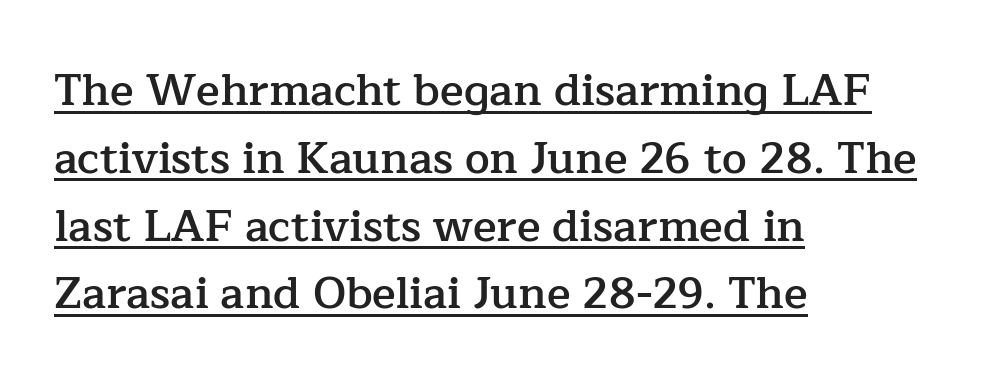
{"serif": "yes", "italic": "no", "bold": "semi", "weight": "semibold", "width": "normal", "stroke_contrast": "low", "x_height": "medium", "monospaced": "no", "underline": "yes", "align": "left", "line_spacing": "normal", "line_spacing_ratio": 1.54, "letter_spacing": "normal", "letter_spacing_em": 0.0, "glyph_px": 44}
